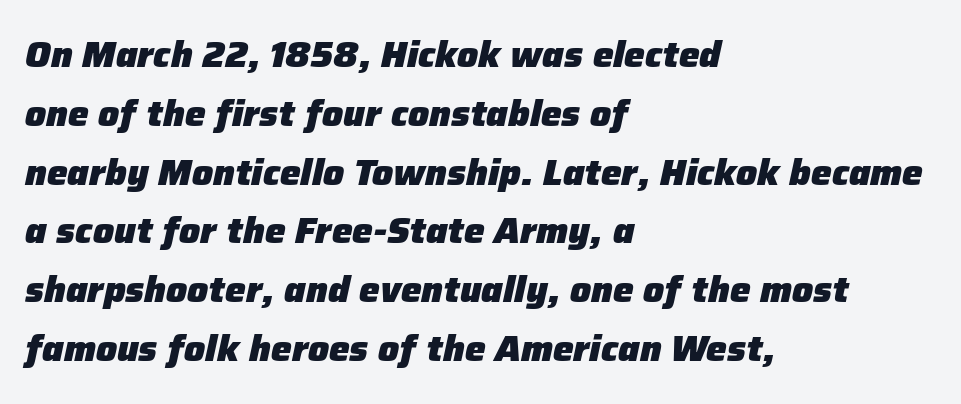
The image shows 37 px heavy type, italic (leaning right); set left-aligned, normal line spacing (1.59x), normal letter spacing, not underlined; low stroke contrast and a medium x-height.
